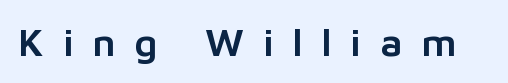
The image shows 39 px sans-serif type, upright; set unusually wide letter spacing (+0.48 em), not underlined; low stroke contrast and a medium x-height.
